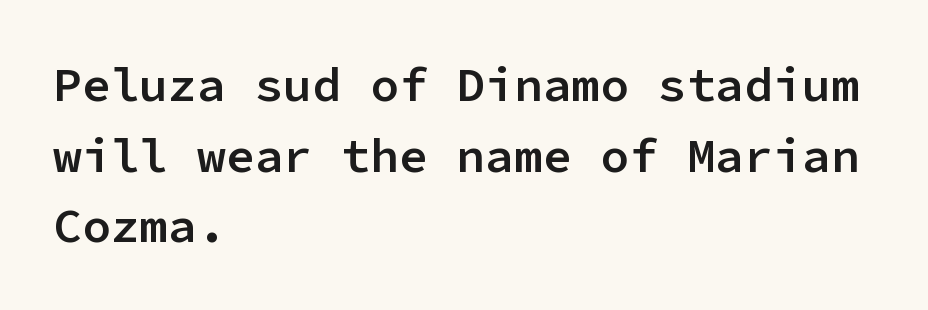
The image shows 48 px semibold sans-serif type, upright, monospaced; set left-aligned, normal line spacing (1.47x), normal letter spacing, not underlined; low stroke contrast and a medium x-height.
